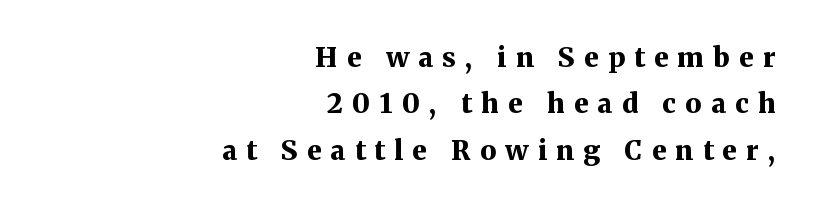
Alignment: flush right. The strip under each line holds only bare page. The tracking reads as deliberately expanded to a designer's eye. You'd pick this weight for a headline — it's a proper bold. No italicization has been applied; the sample stays upright.
